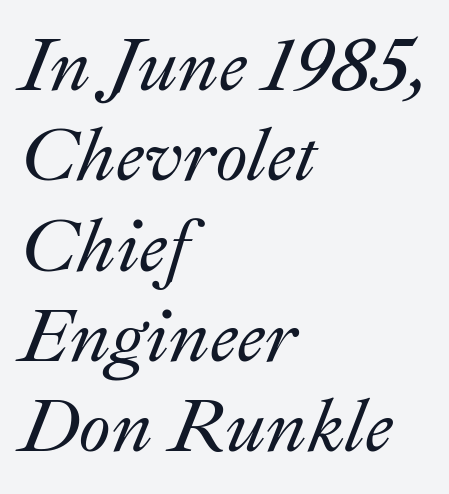
Italic: yes, the glyphs are oblique. Unmarked baselines from the first word to the last. All the whitespace from short lines collects on the right. Spacing verdict: proportional, widths tailored to each character. Observe the ordinary spacing: letters are neighbours, not strangers.
